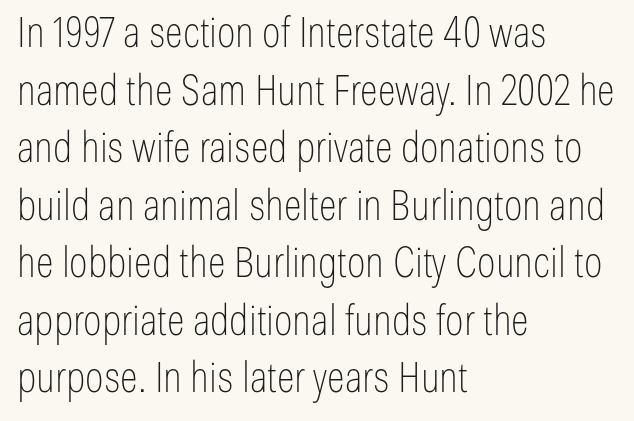
The image shows 42 px thin, condensed sans-serif type, upright; set left-aligned, normal line spacing (1.37x), normal letter spacing, not underlined; low stroke contrast and a medium x-height.
